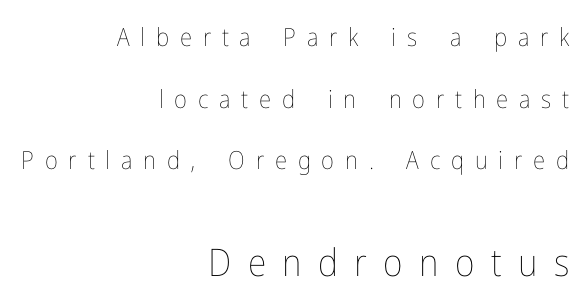
Q: Is the text bold? A: No.
Q: Is the text italic (slanted)? A: No, it is upright.
Q: Is the text underlined? A: No.
Q: How is the paragraph aligned? A: Right-aligned.
Q: Is the spacing between letters normal or unusually wide? A: Unusually wide.
Q: Is the spacing between lines tight, normal or loose? A: Loose.
Q: Which block of text is set in a larger size, the first (top) or the second (bottom)? A: The second (bottom) one.
Q: Width (condensed, normal, or wide)? A: Condensed.
Q: Stroke contrast? A: Low.
Q: x-height? A: Medium.
Q: Monospaced? A: No.
